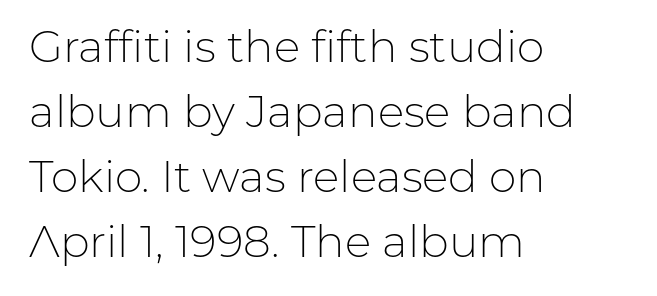
The image shows 44 px light sans-serif type, upright; set left-aligned, normal line spacing (1.48x), normal letter spacing, not underlined; low stroke contrast and a medium x-height.
